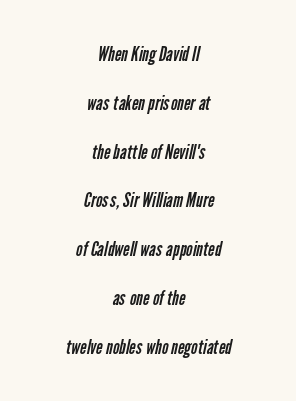
The image shows 20 px text type; set centered, loose line spacing (2.44x), normal letter spacing, not underlined.
